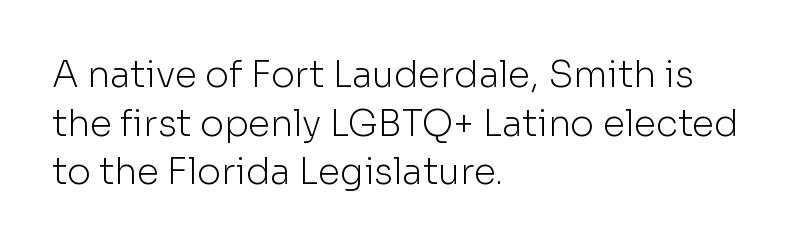
The image shows 36 px light sans-serif type, upright; set left-aligned, normal line spacing (1.35x), normal letter spacing, not underlined; low stroke contrast and a medium x-height.
